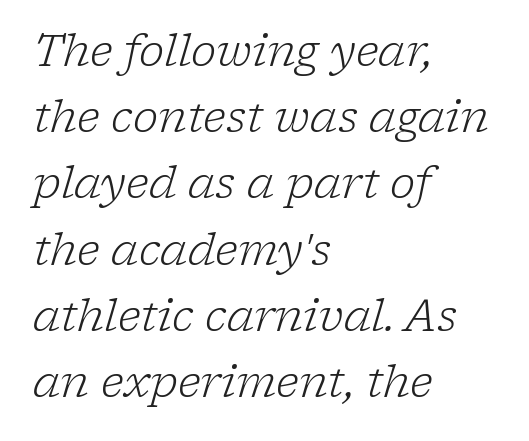
The image shows 43 px light serif type, italic (leaning right); set left-aligned, normal line spacing (1.54x), normal letter spacing, not underlined; low stroke contrast and a medium x-height.
